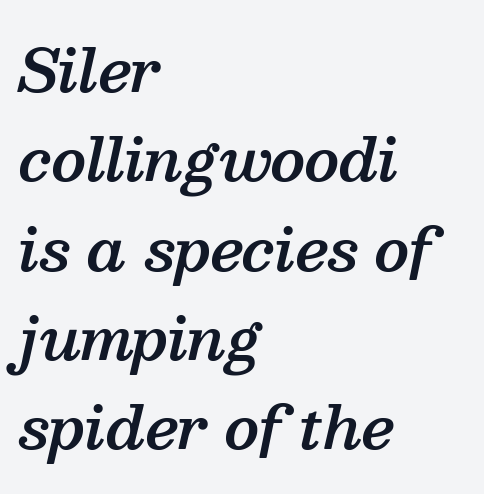
The image shows 58 px semibold serif type, italic (leaning right); set left-aligned, normal line spacing (1.54x), normal letter spacing, not underlined; medium stroke contrast and a medium x-height.
